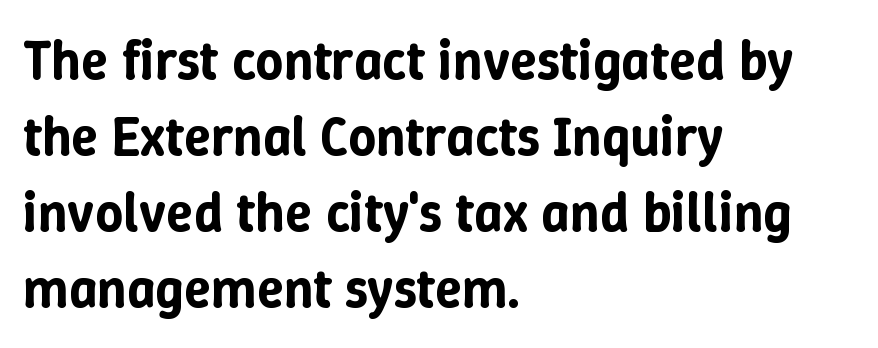
Q: Is the text italic (slanted)? A: No, it is upright.
Q: Is the text underlined? A: No.
Q: How is the paragraph aligned? A: Left-aligned.
Q: Is the spacing between letters normal or unusually wide? A: Normal.
Q: Is the spacing between lines tight, normal or loose? A: Normal.
Q: Width (condensed, normal, or wide)? A: Normal.
Q: Stroke contrast? A: Low.
Q: x-height? A: Medium.
Q: Monospaced? A: No.
